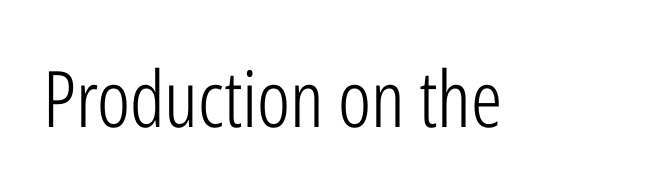
Rendered with straight, roman letterforms. Font category for this specimen: sans-serif. Honestly, the letter spacing is just normal — you wouldn't notice it. Letters have the restrained weight of plain body copy at most. Think of a printed novel: that variable character pitch is what you see here. Honestly, there is no underline to notice here at all.
